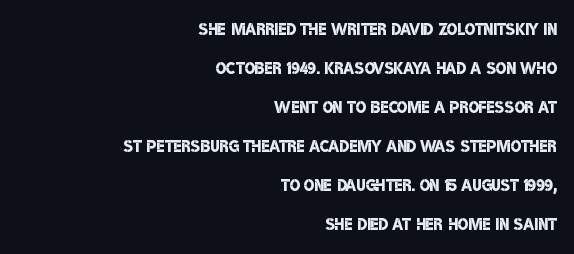
If you drew a ruler down the right edge, every line would touch it. Words appear dense and cohesive because spacing is normal. The space beneath each line is pristine and unruled. A somewhat darkened texture: the type is semibold rather than bold.
